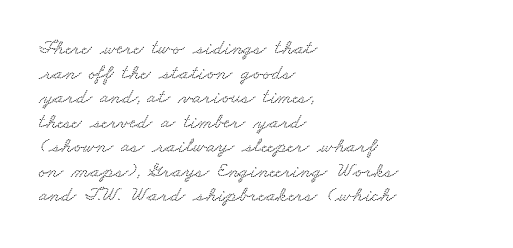
The image shows 21 px text type; set left-aligned, line spacing 1.17x, normal letter spacing, not underlined.
